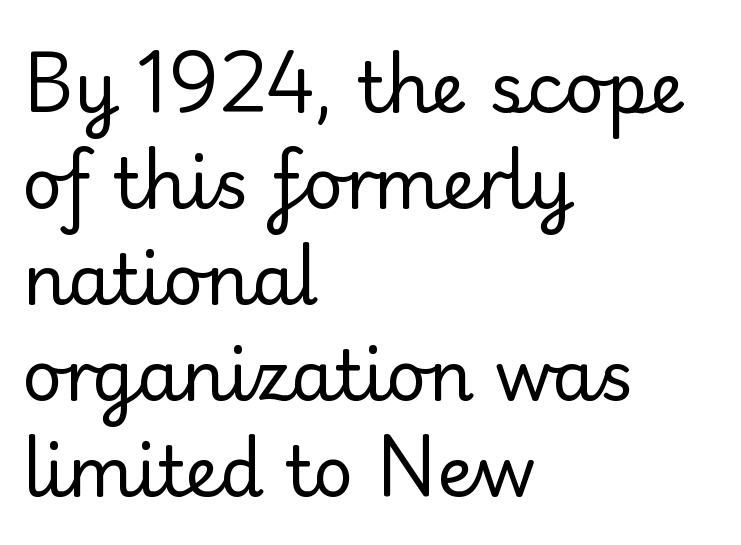
Unbolded letterforms with no extra heft. Reading down the block, your eye returns to a fixed left position each line. The letters stand straight up with perfectly vertical stems. Honestly, the letter spacing is just normal — you wouldn't notice it. Regarding leading, the lines here are spaced in the standard way. Anything drawn beneath the words? Only blank space.
